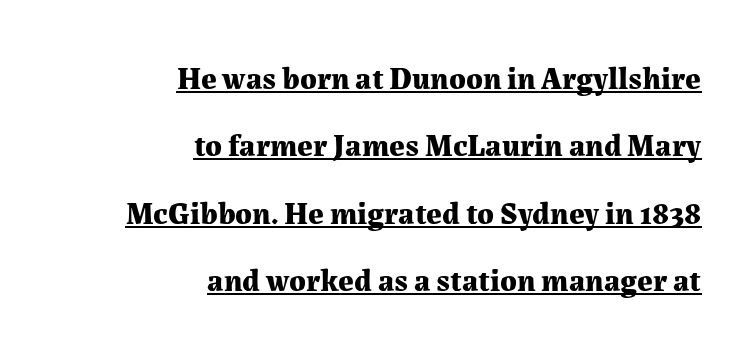
{"serif": "yes", "italic": "no", "bold": "yes", "weight": "bold", "width": "normal", "stroke_contrast": "medium", "x_height": "medium", "monospaced": "no", "underline": "yes", "align": "right", "line_spacing": "loose", "line_spacing_ratio": 2.17, "letter_spacing": "normal", "letter_spacing_em": 0.0, "glyph_px": 31}
